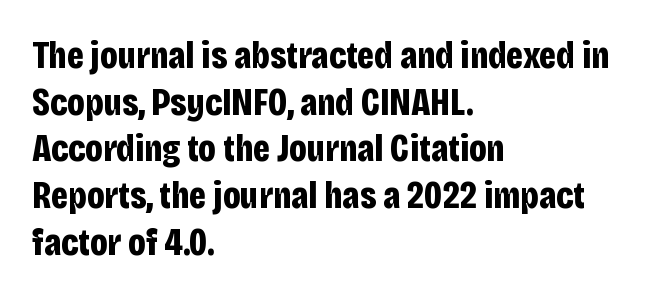
Is this a fixed-width face? No — the glyphs have proportional, varying widths. Posture: vertical. This rendering leaves character spacing at its baseline value. A clean baseline with only descenders dipping below it. Leftover space on each line is placed entirely after the last word. Does the weight exceed regular? Yes, all the way to bold.
